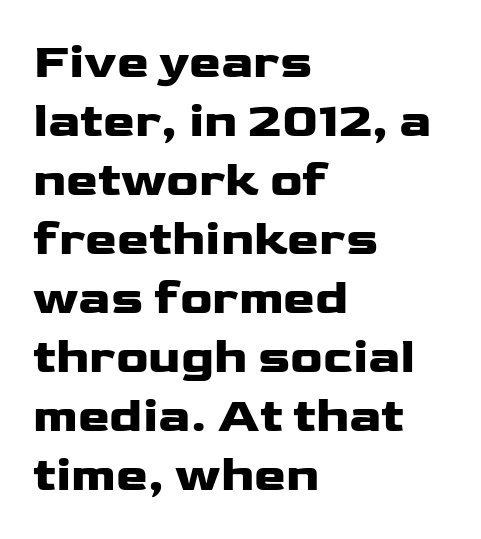
Character widths vary here, with narrow letters taking less room than wide ones. Nobody drew a line under any word here. Stroke terminals: plain, sans-serif. Each line starts at the same left margin while the right side varies.
